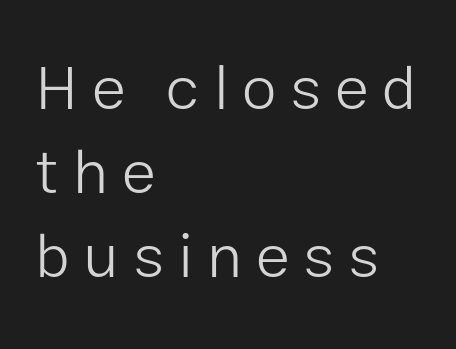
Is the letter spacing exaggerated? Yes — the characters are pushed far apart. A typesetter would label this face a sans. Left-aligned paragraph, ragged on the right. The letters look calm and open, with moderate or lighter stems. This sample has the flowing, uneven cadence of proportional lettering.
